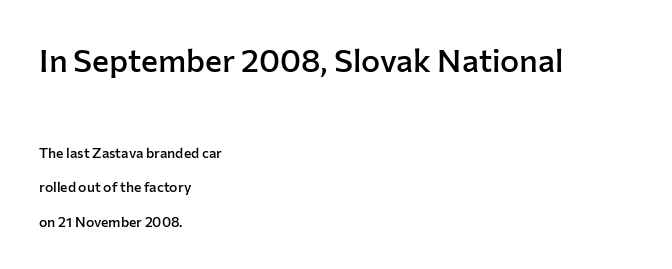
Italic? Not at all — the glyphs are vertical. The space directly below the letters is spotless. Look at the bottom of the vertical strokes: they stop flat, with no serifs. Between these two stacked blocks, the higher one wins on size. Varying glyph widths throughout — classic text-font behaviour.
